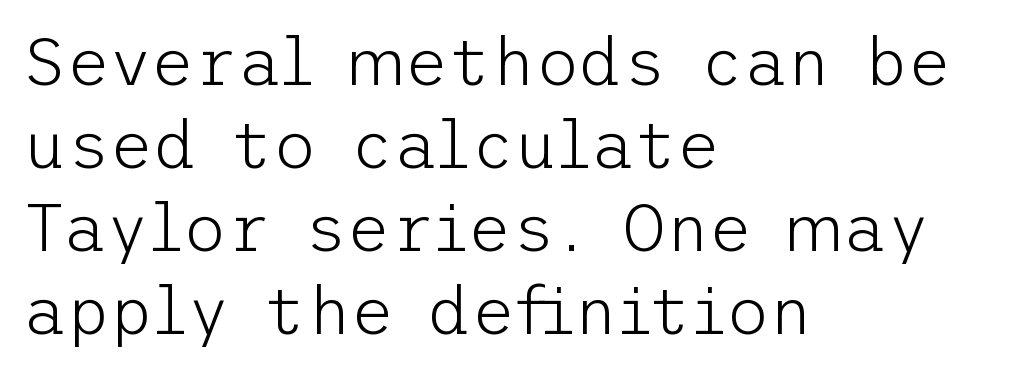
The glyphs are unaccompanied by any horizontal stroke below them. This sample uses a sans-serif face. Honestly, the letter spacing is just normal — you wouldn't notice it. No extra ink here — the face is not bold. Ordinary non-slanted type is in use.
